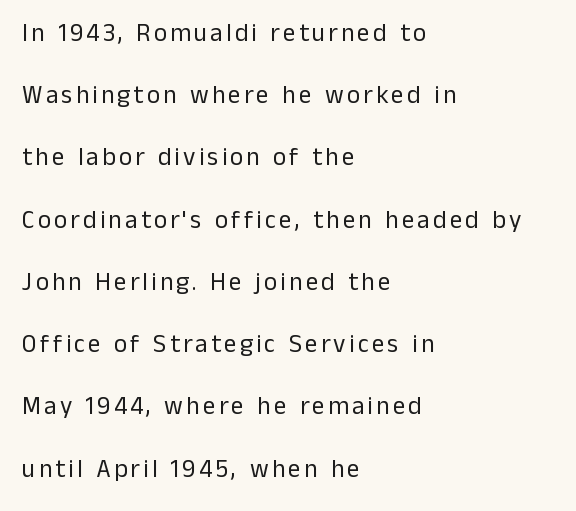
Leftover space on each line is placed entirely after the last word. Every stem runs plumb, perpendicular to the baseline. Stems and bowls with no extra thickness — not bold. One glance says open: line gaps are wider than usual. Plain, unruled lines of type.
